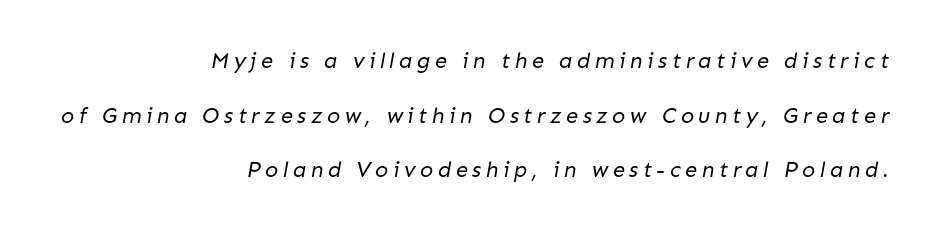
{"bold": "no", "underline": "no", "align": "right", "line_spacing": "loose", "line_spacing_ratio": 2.48, "letter_spacing": "wide", "letter_spacing_em": 0.2, "glyph_px": 22}
